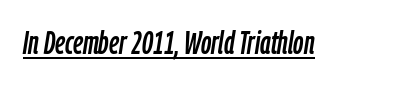
The image shows 32 px condensed type, italic (leaning right); set normal letter spacing, underlined; low stroke contrast and a medium x-height.
